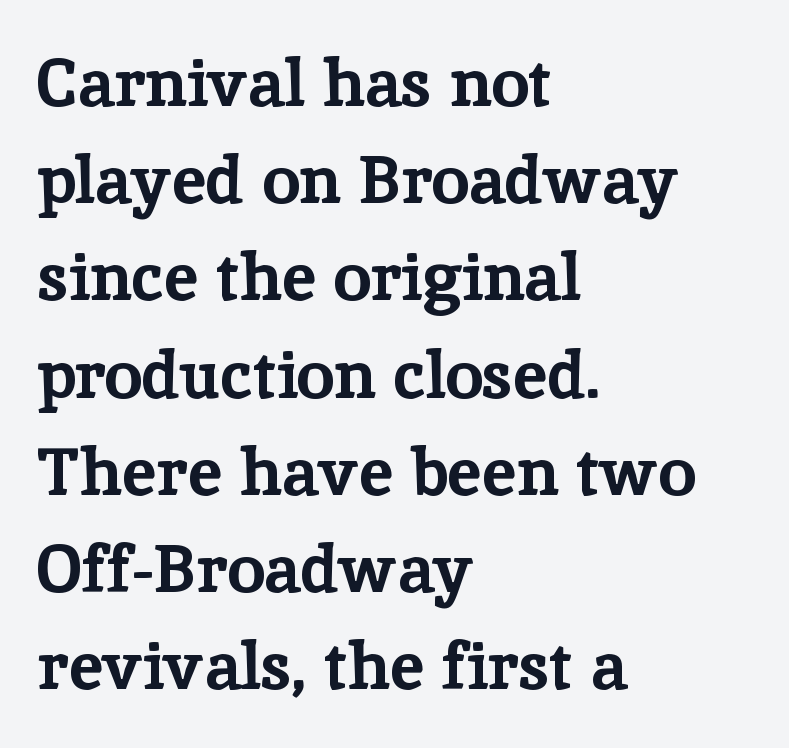
The image shows 68 px bold serif type, upright; set left-aligned, normal line spacing (1.43x), normal letter spacing, not underlined; low stroke contrast and a medium x-height.
